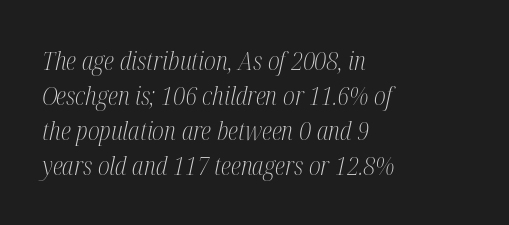
The image shows 26 px text type, italic (leaning right); set left-aligned, normal line spacing (1.34x), normal letter spacing, not underlined.
